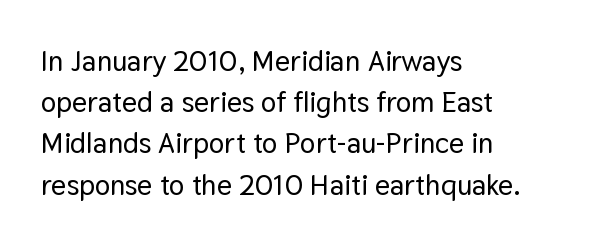
In terms of letterspacing, this is plain default setting. Each line starts at the same left margin while the right side varies. Nope, no serifs anywhere on these letters. The block of text has a typical density, with ordinary space between rows.
